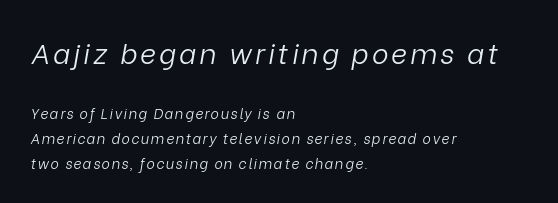
{"italic": "yes", "lean": "right", "slant_degrees": 9, "bold": "no", "weight": "light", "width": "normal", "stroke_contrast": "low", "x_height": "medium", "monospaced": "no", "underline": "no", "align": "left", "line_spacing_ratio": 1.77, "larger_block": "first", "size_ratio": 2.0, "glyph_px": 28}
